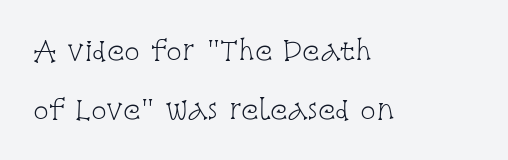
Q: Is the text bold? A: No.
Q: Is the text italic (slanted)? A: No, it is upright.
Q: Is the text underlined? A: No.
Q: How is the paragraph aligned? A: Left-aligned.
Q: Is the spacing between letters normal or unusually wide? A: Normal.
Q: Is the spacing between lines tight, normal or loose? A: Loose.
